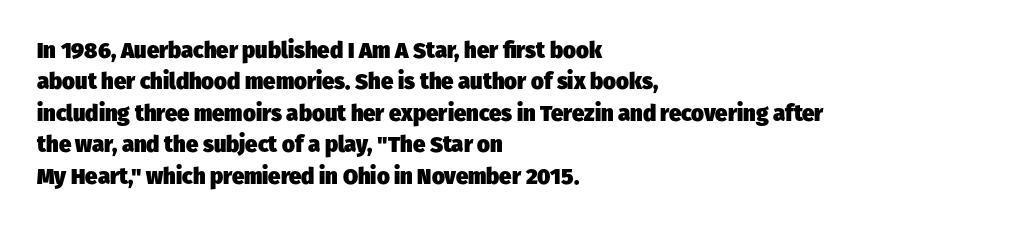
Students, this is bold: see how much ink each stroke carries. A typesetter would call this leading conventional body-copy spacing. A classic flush-left, rag-right setting is used for this passage. Does extra space separate the letters? No, they use regular spacing.
